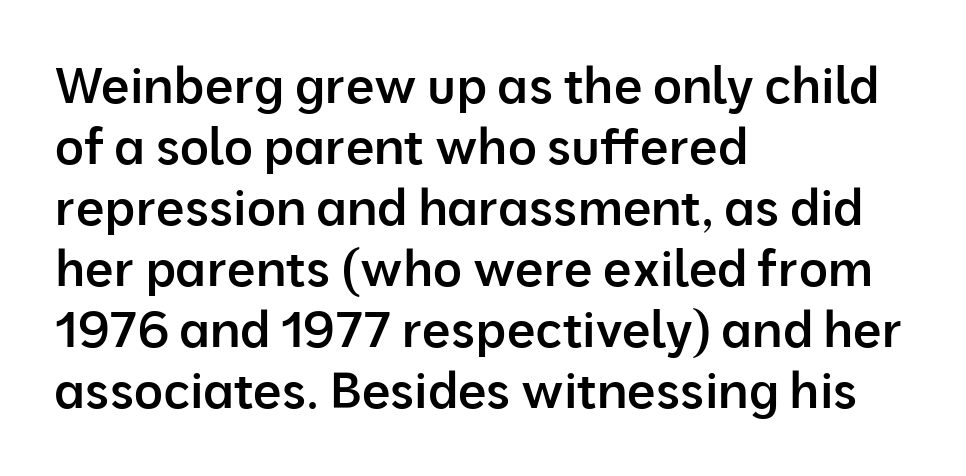
Q: Is the text bold? A: Semi-bold.
Q: Is the text italic (slanted)? A: No, it is upright.
Q: Is the typeface a serif or a sans-serif typeface? A: Sans-serif.
Q: Is the text underlined? A: No.
Q: How is the paragraph aligned? A: Left-aligned.
Q: Is the spacing between letters normal or unusually wide? A: Normal.
Q: Width (condensed, normal, or wide)? A: Normal.
Q: Stroke contrast? A: Low.
Q: x-height? A: Medium.
Q: Monospaced? A: No.
